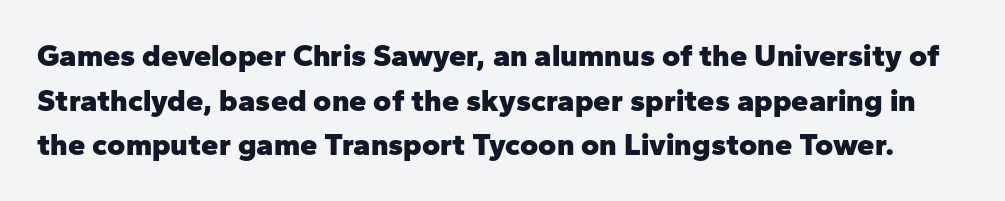
The area under the type is left untouched. The typography opts for an upright posture over an oblique one. Each letter keeps its own natural width here, so spacing adapts to shape. Here the glyphs are tracked normally, forming tight word shapes. On the weight axis this lands at bold, roughly 700.
